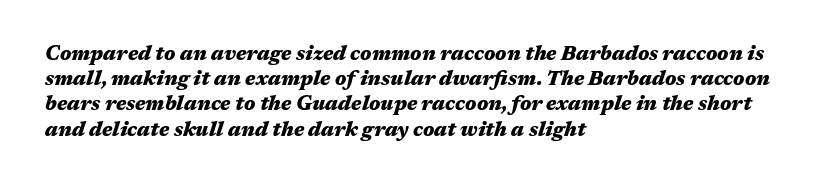
Reading down the block, your eye returns to a fixed left position each line. Nothing unusual about the tracking: characters are spaced as the font intends. The space beneath each line is pristine and unruled. The space between consecutive lines is moderate. Slant detected: the letters are inclined.
